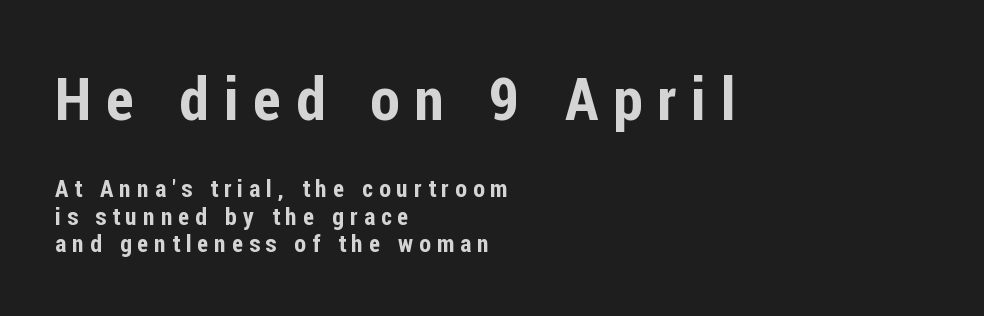
Q: Is the text italic (slanted)? A: No, it is upright.
Q: Is the typeface a serif or a sans-serif typeface? A: Sans-serif.
Q: Is the text underlined? A: No.
Q: How is the paragraph aligned? A: Left-aligned.
Q: Is the spacing between letters normal or unusually wide? A: Unusually wide.
Q: Is the spacing between lines tight, normal or loose? A: Tight.
Q: Which block of text is set in a larger size, the first (top) or the second (bottom)? A: The first (top) one.
Q: Width (condensed, normal, or wide)? A: Condensed.
Q: Stroke contrast? A: Low.
Q: x-height? A: Medium.
Q: Monospaced? A: No.
